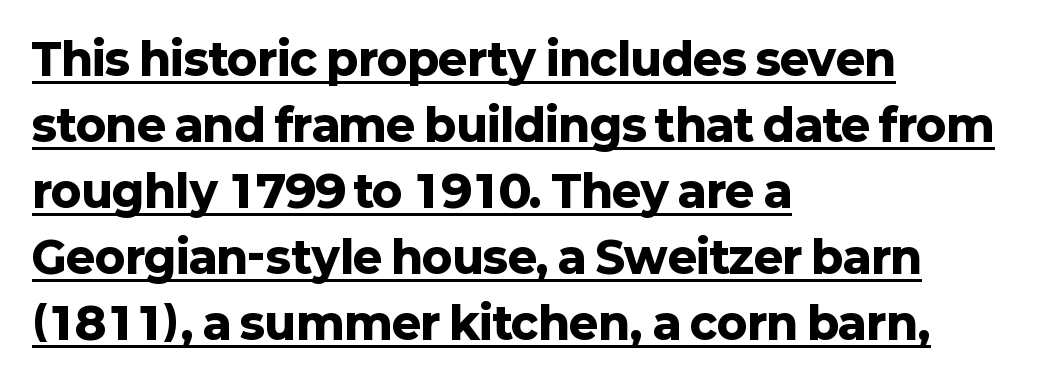
The letters stand upright; this is a roman face. Is the block centered? No — it sits flush against the left margin. I'd call this a sans setting — the letters go barefoot. Nobody touched the tracking dial on this one.
